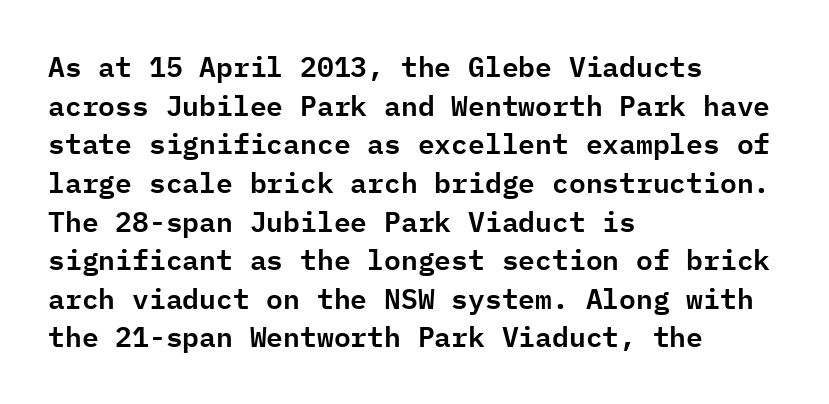
The typeface chosen for these lines omits serifs. Notice how the passage keeps a crisp vertical edge on the left only. The vertical gap from one line to the next is medium. The rendering uses typewriter-style spacing with identical character cells.
